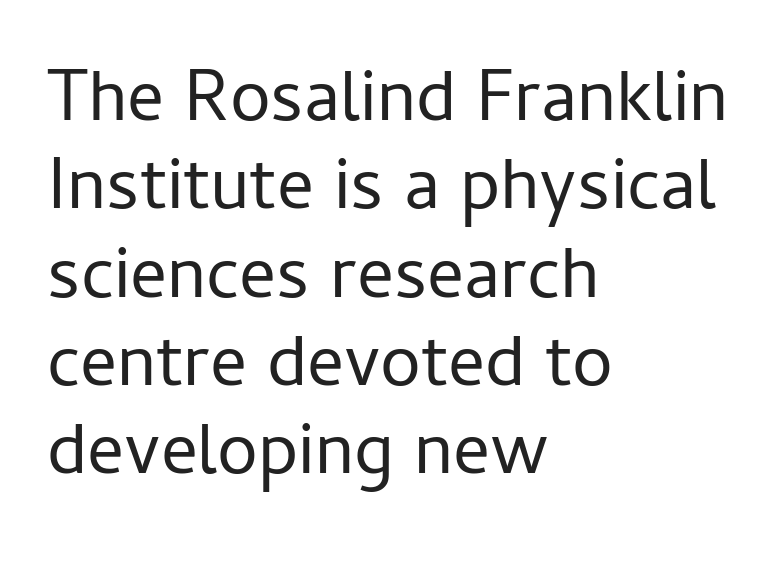
In terms of letterspacing, this is plain default setting. The compositor pushed each line to the left boundary. Here the designer chose a conventional face with non-uniform glyph widths. You can tell from the bare stems that sans-serif type was used. Does the lettering tilt? It doesn't — this is upright. Unmarked baselines from the first word to the last.
